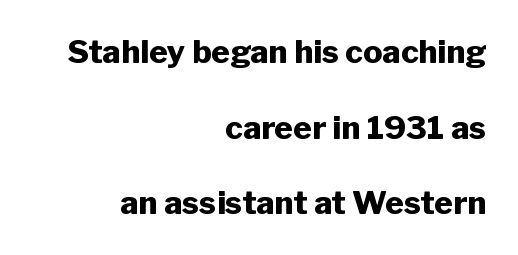
{"serif": "no", "italic": "no", "bold": "yes", "weight": "heavy", "width": "normal", "stroke_contrast": "low", "x_height": "medium", "monospaced": "no", "underline": "no", "align": "right", "line_spacing": "loose", "line_spacing_ratio": 2.36, "letter_spacing": "normal", "letter_spacing_em": 0.0, "glyph_px": 32}
